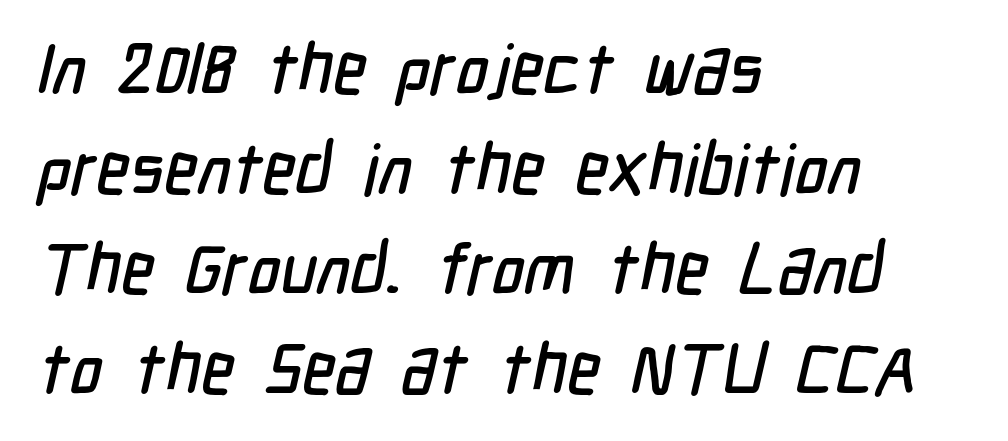
Check where the strokes stop: nothing finishes them off — pure sans. Observe the ordinary spacing: letters are neighbours, not strangers. The passage shown stacks its lines at a standard gap. Glance below the letters and you will spot only blank space.
